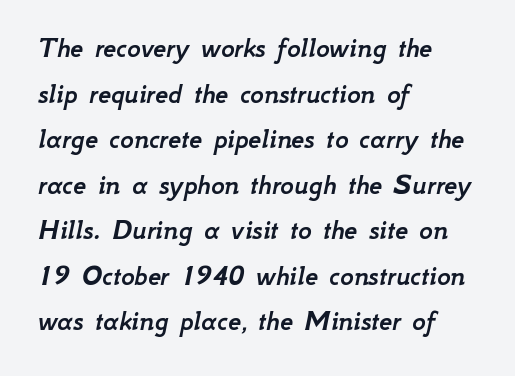
The image shows 29 px text type, italic (leaning right); set left-aligned, normal line spacing (1.57x), normal letter spacing, not underlined; low stroke contrast and a small x-height.
